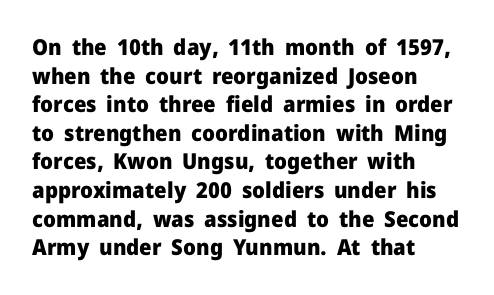
The image shows 22 px bold type, upright; set left-aligned, normal line spacing (1.3x), normal letter spacing, not underlined.
